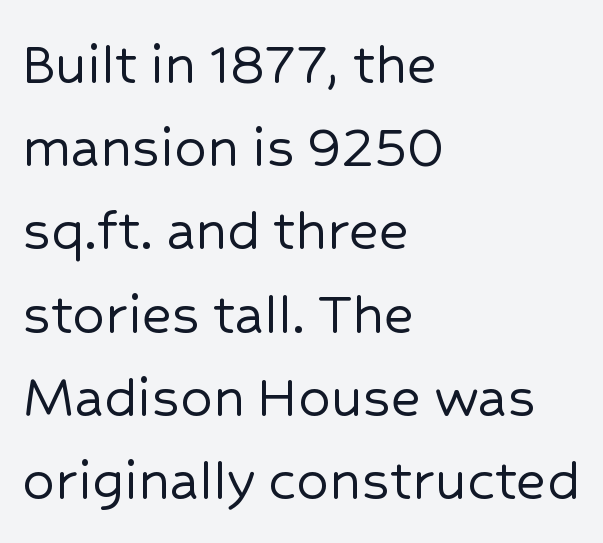
Q: Is the text italic (slanted)? A: No, it is upright.
Q: Is the typeface a serif or a sans-serif typeface? A: Sans-serif.
Q: Is the text underlined? A: No.
Q: How is the paragraph aligned? A: Left-aligned.
Q: Is the spacing between letters normal or unusually wide? A: Normal.
Q: Is the spacing between lines tight, normal or loose? A: Normal.
Q: Width (condensed, normal, or wide)? A: Normal.
Q: Stroke contrast? A: Low.
Q: x-height? A: Medium.
Q: Monospaced? A: No.
